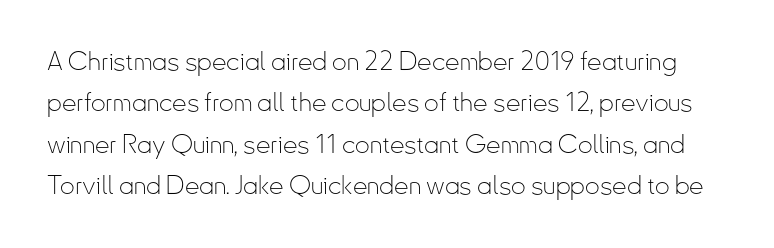
Q: Is the text bold? A: No.
Q: Is the text italic (slanted)? A: No, it is upright.
Q: Is the text underlined? A: No.
Q: Is the spacing between letters normal or unusually wide? A: Normal.
Q: Is the spacing between lines tight, normal or loose? A: Normal.
